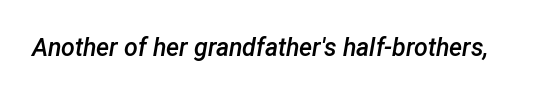
Designer's note — italics engaged. Each word holds together tightly as a unit, with standard inter-letter gaps. Each row of text sits above clean, open space. Strokes here are thickened, but only to semibold level.
